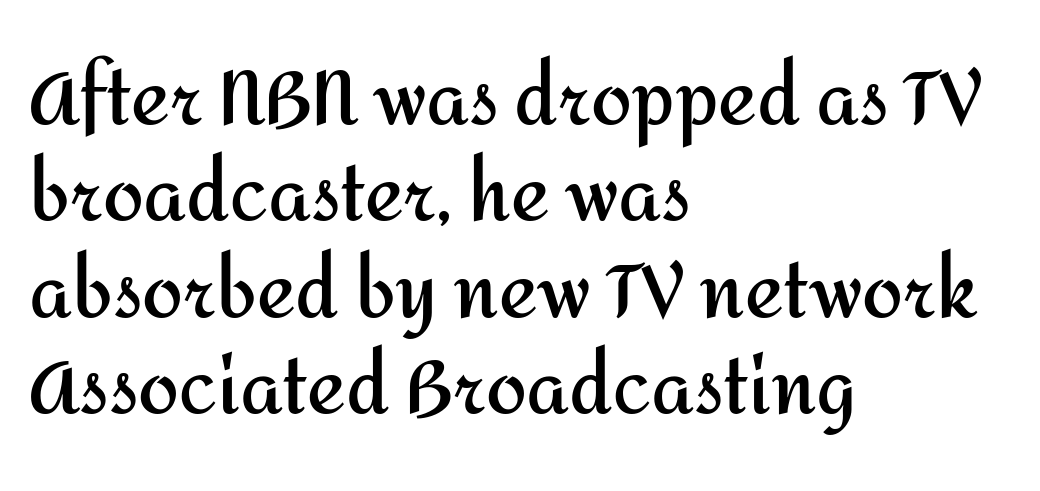
The image shows 73 px semibold sans-serif type, upright; set left-aligned, normal line spacing (1.32x), normal letter spacing, not underlined; medium stroke contrast and a medium x-height.
